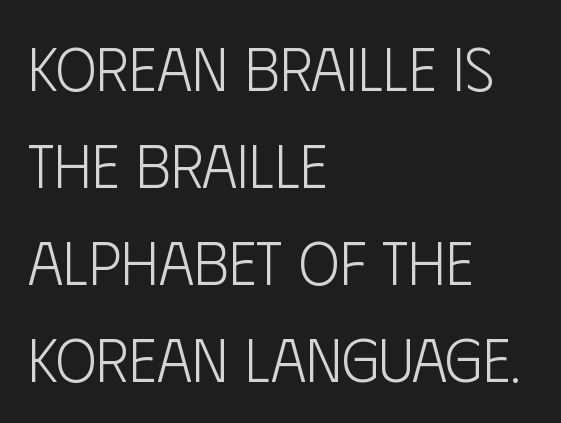
The image shows 61 px light, condensed sans-serif type, upright; set left-aligned, normal line spacing (1.59x), normal letter spacing, not underlined; low stroke contrast and a large x-height.
